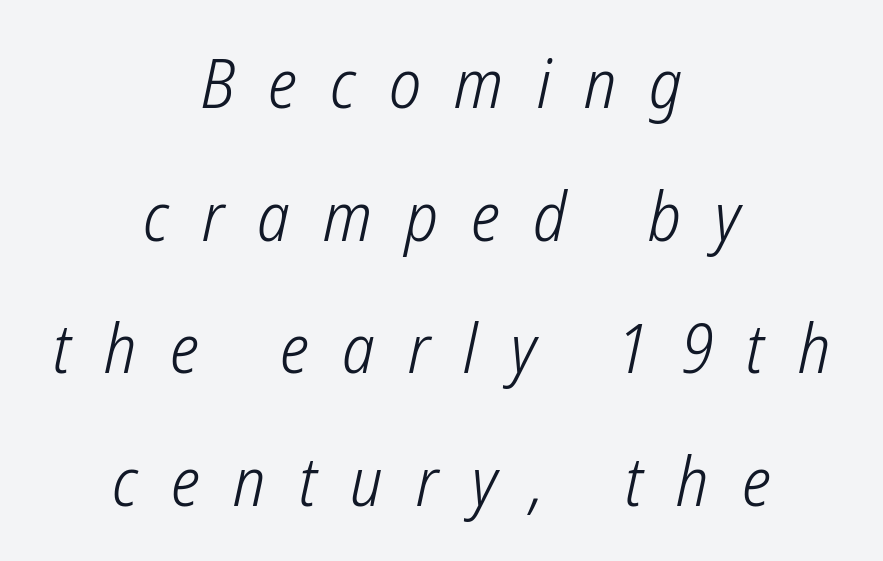
{"serif": "no", "bold": "no", "weight": "light", "width": "condensed", "stroke_contrast": "low", "x_height": "medium", "monospaced": "no", "underline": "no", "align": "center", "line_spacing": "loose", "line_spacing_ratio": 1.95, "letter_spacing": "wide", "letter_spacing_em": 0.49, "glyph_px": 68}
